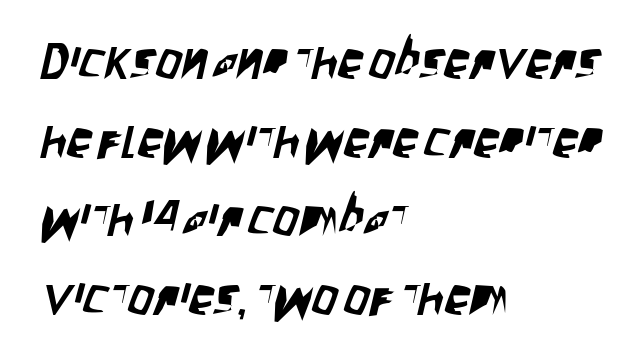
The image shows 51 px condensed sans-serif type; set left-aligned, normal line spacing (1.54x), normal letter spacing, not underlined; low stroke contrast and a large x-height.
